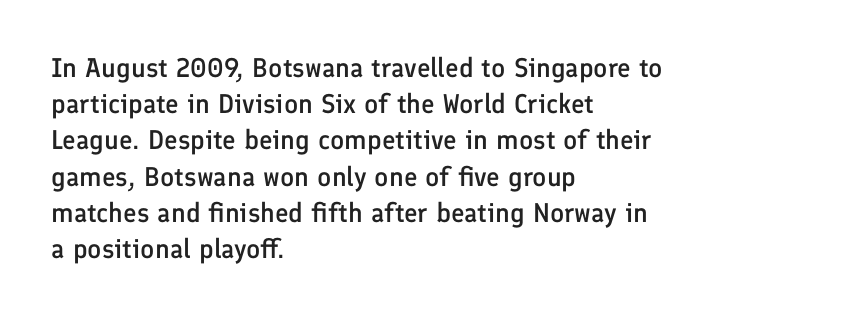
Nobody touched the tracking dial on this one. Its strokes are somewhat broadened, the hallmark of semibold type. Reading down the column, the eye jumps a familiar distance to each next line. Decoration check: the copy has no underline. The paragraph has a hard left edge and a soft right edge. Does the lettering tilt? It doesn't — this is upright.
